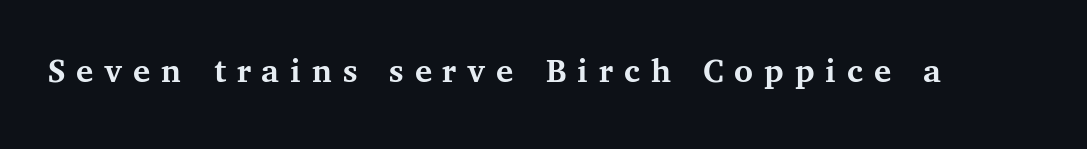
The image shows 36 px semibold serif type, upright; set unusually wide letter spacing (+0.3 em), not underlined; medium stroke contrast and a medium x-height.
